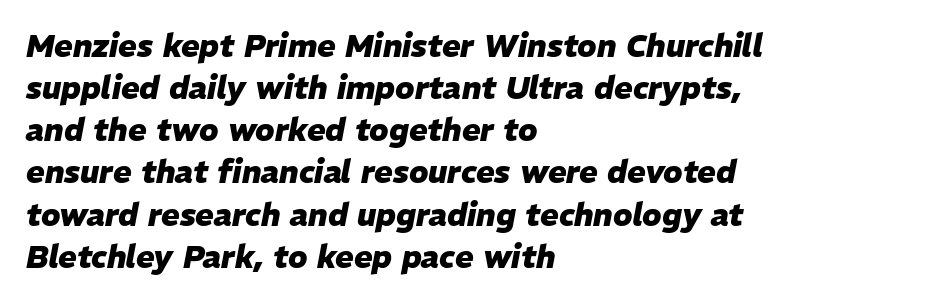
Designer's note — italics engaged. Between one letter and the next there's only the usual sliver of space. Strong, thick strokes mark this as bold type. This block has exactly the height ordinary leading produces.
